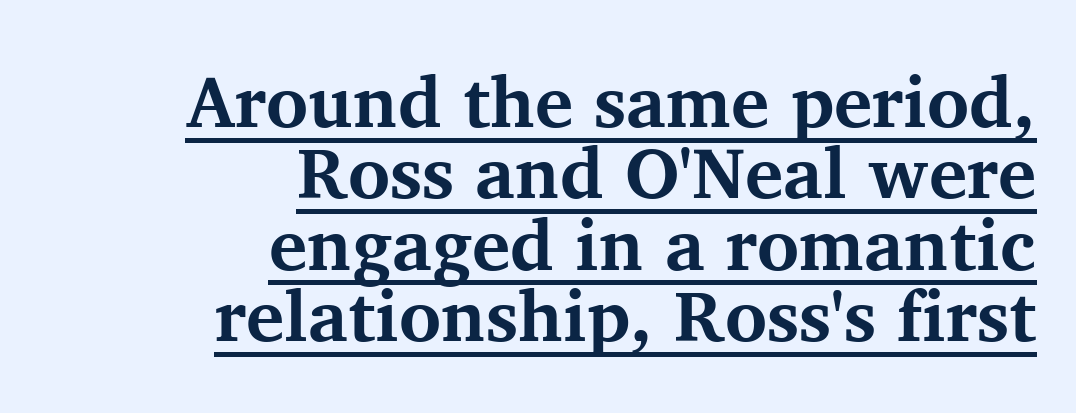
{"serif": "yes", "italic": "no", "bold": "yes", "weight": "bold", "width": "normal", "stroke_contrast": "medium", "x_height": "medium", "monospaced": "no", "underline": "yes", "align": "right", "line_spacing": "tight", "line_spacing_ratio": 0.99, "letter_spacing": "normal", "letter_spacing_em": 0.0, "glyph_px": 72}
